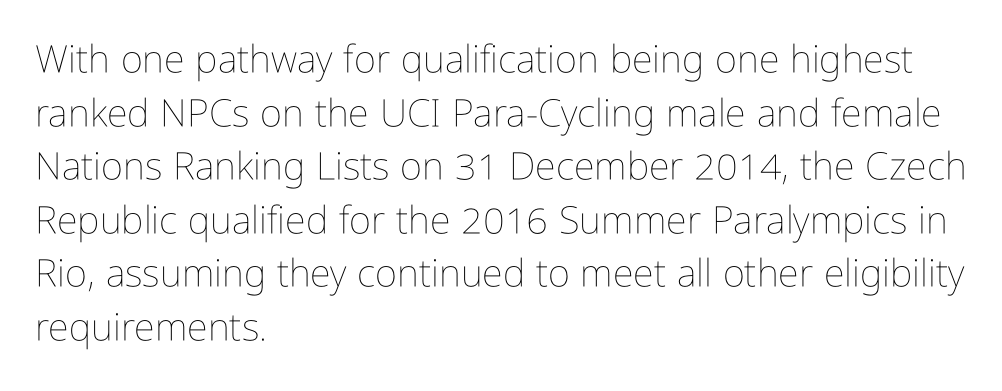
Q: Is the text bold? A: No.
Q: Is the text italic (slanted)? A: No, it is upright.
Q: Is the text underlined? A: No.
Q: How is the paragraph aligned? A: Left-aligned.
Q: Is the spacing between letters normal or unusually wide? A: Normal.
Q: Is the spacing between lines tight, normal or loose? A: Normal.
Q: Width (condensed, normal, or wide)? A: Condensed.
Q: Stroke contrast? A: Low.
Q: x-height? A: Medium.
Q: Monospaced? A: No.
